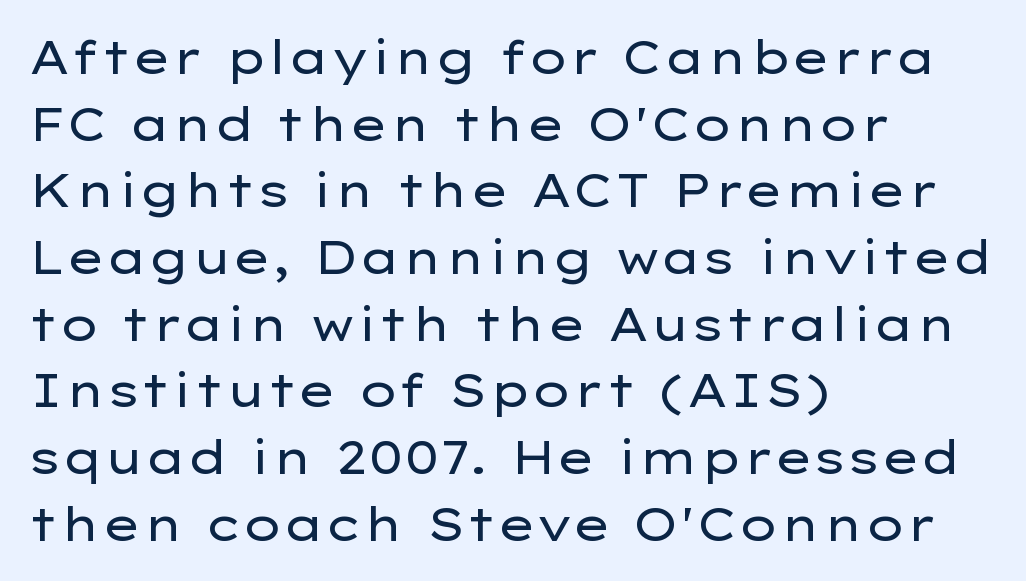
{"serif": "no", "italic": "no", "bold": "no", "weight": "regular", "width": "wide", "stroke_contrast": "low", "x_height": "medium", "monospaced": "no", "underline": "no", "align": "left", "line_spacing": "normal", "line_spacing_ratio": 1.45, "letter_spacing": "normal", "letter_spacing_em": 0.0, "glyph_px": 46}
